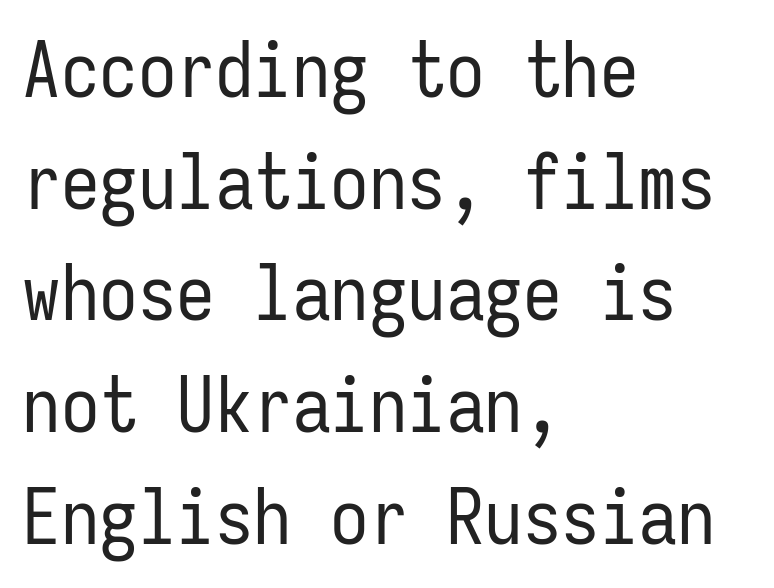
The image shows 77 px regular-weight, condensed sans-serif type, upright, monospaced; set left-aligned, normal line spacing (1.45x), normal letter spacing, not underlined; low stroke contrast and a medium x-height.
